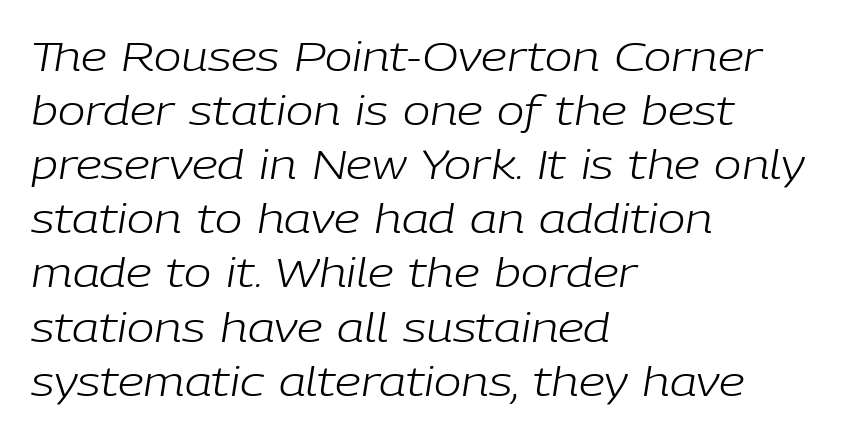
The image shows 41 px light type, italic (leaning right); set left-aligned, normal line spacing (1.32x), normal letter spacing, not underlined; low stroke contrast and a medium x-height.
